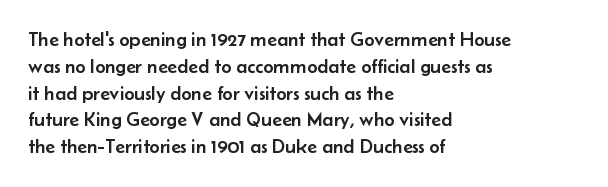
The vertical gap from one line to the next is medium. The letters sit at their default tracking, neither squeezed nor spread. A student would call this left alignment; a typographer would say flush left, rag right. Does the lettering tilt? It doesn't — this is upright.
